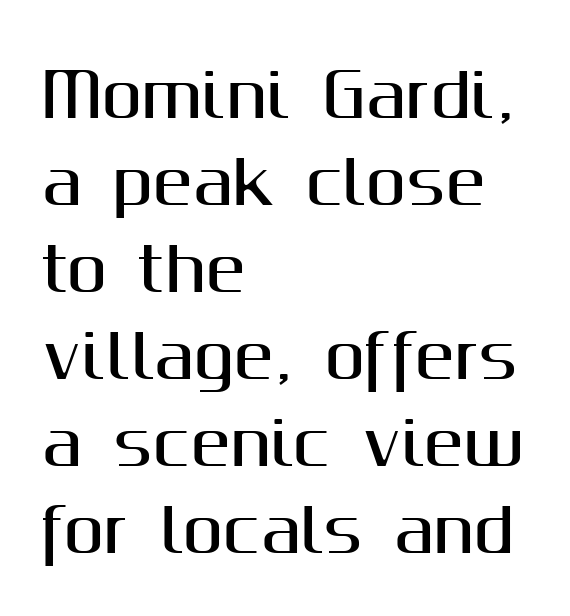
Q: Is the text italic (slanted)? A: No, it is upright.
Q: Is the typeface a serif or a sans-serif typeface? A: Sans-serif.
Q: Is the text underlined? A: No.
Q: How is the paragraph aligned? A: Left-aligned.
Q: Is the spacing between letters normal or unusually wide? A: Normal.
Q: Is the spacing between lines tight, normal or loose? A: Normal.
Q: Width (condensed, normal, or wide)? A: Normal.
Q: Stroke contrast? A: Medium.
Q: x-height? A: Medium.
Q: Monospaced? A: No.
